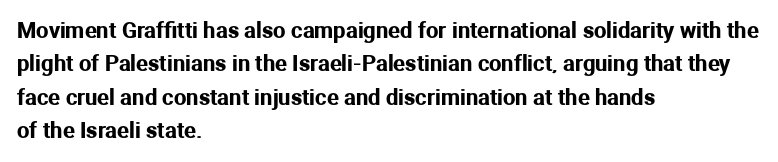
Regarding leading, the lines here are spaced in the standard way. The typography opts for an upright posture over an oblique one. Caption: multi-line text, flush left, ragged right. Nothing unusual about the tracking: characters are spaced as the font intends.
